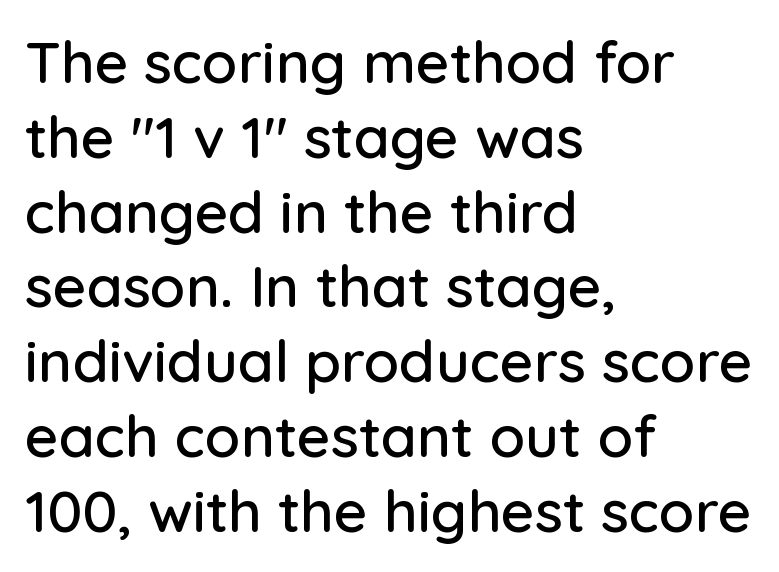
Q: Is the text italic (slanted)? A: No, it is upright.
Q: Is the typeface a serif or a sans-serif typeface? A: Sans-serif.
Q: Is the text underlined? A: No.
Q: How is the paragraph aligned? A: Left-aligned.
Q: Is the spacing between letters normal or unusually wide? A: Normal.
Q: Is the spacing between lines tight, normal or loose? A: Normal.
Q: Width (condensed, normal, or wide)? A: Normal.
Q: Stroke contrast? A: Low.
Q: x-height? A: Medium.
Q: Monospaced? A: No.
